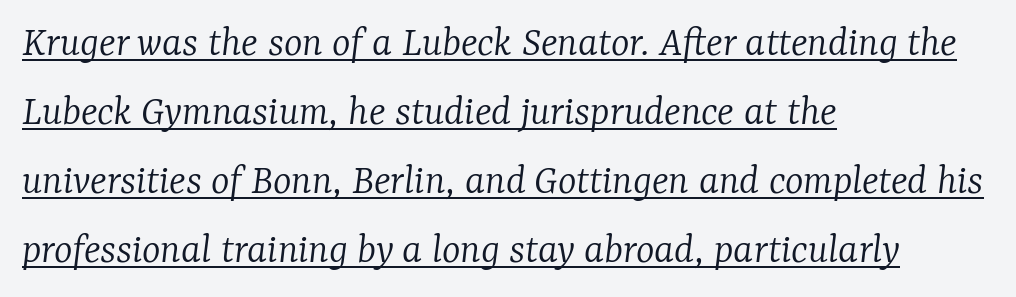
Q: Is the text bold? A: No.
Q: Is the text italic (slanted)? A: Yes, it leans right by about 7 degrees.
Q: Is the typeface a serif or a sans-serif typeface? A: Serif.
Q: Is the text underlined? A: Yes.
Q: How is the paragraph aligned? A: Left-aligned.
Q: Is the spacing between letters normal or unusually wide? A: Normal.
Q: Is the spacing between lines tight, normal or loose? A: Normal.
Q: Width (condensed, normal, or wide)? A: Normal.
Q: Stroke contrast? A: Low.
Q: x-height? A: Medium.
Q: Monospaced? A: No.
